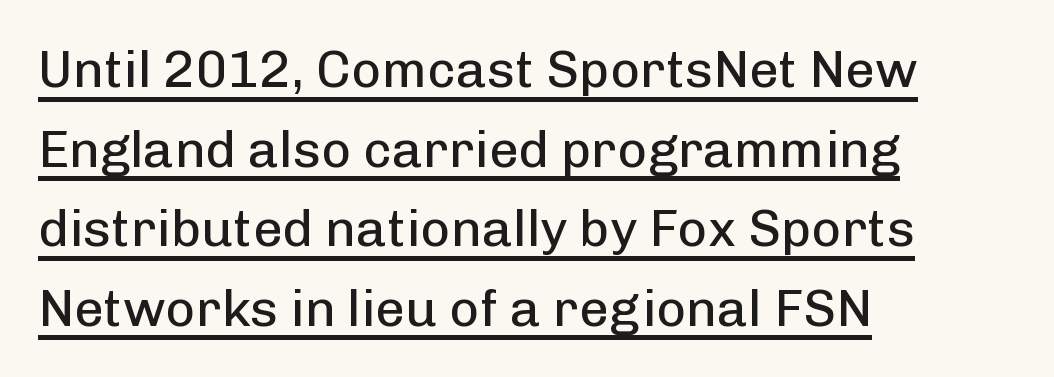
The image shows 52 px regular-weight sans-serif type, upright; set left-aligned, normal line spacing (1.53x), normal letter spacing, underlined; low stroke contrast and a medium x-height.
